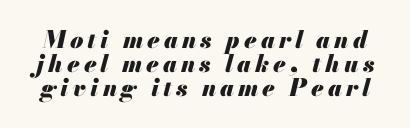
The image shows 24 px bold type, italic (leaning right); set tight line spacing (1.01x), not underlined.
